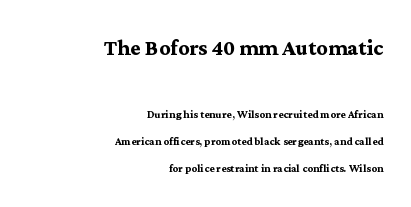
{"serif": "yes", "italic": "no", "bold": "yes", "weight": "semibold", "width": "normal", "stroke_contrast": "medium", "x_height": "medium", "monospaced": "no", "underline": "no", "align": "right", "line_spacing": "loose", "line_spacing_ratio": 1.92, "letter_spacing": "normal", "letter_spacing_em": 0.0, "larger_block": "first", "size_ratio": 2.0, "glyph_px": 28}
